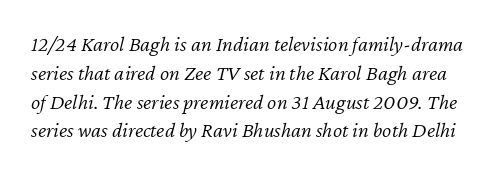
The passage shown is not underscored anywhere. Looking at the ascenders, they clearly lean. The gaps between neighbouring characters are ordinary and unremarkable. Does the leading feel generous? No, just average. A quiet, ordinary-to-light weight characterises the typeface.
